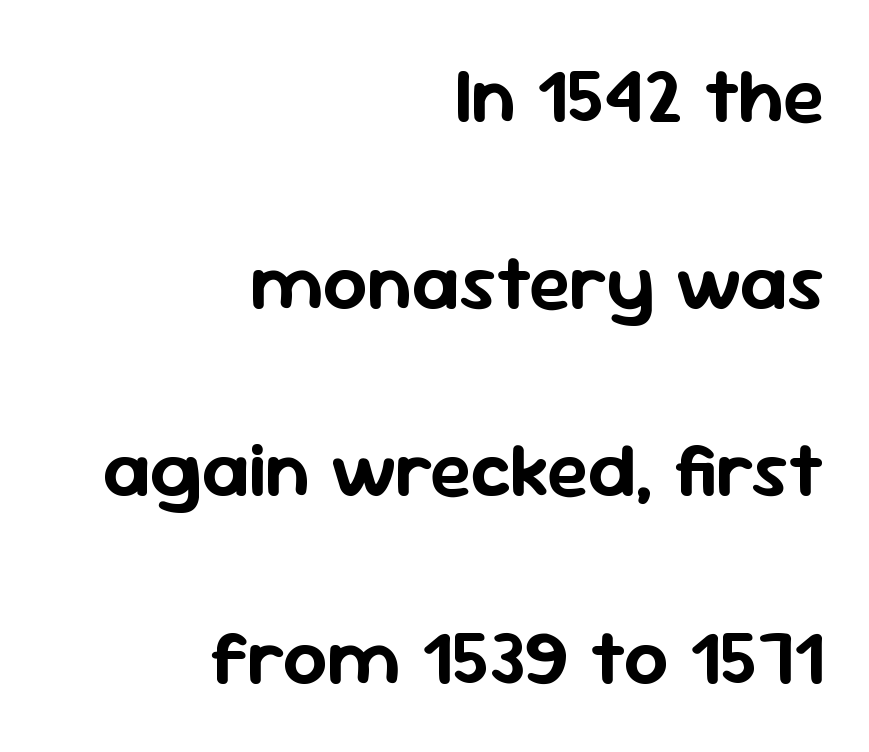
The image shows 78 px sans-serif type, upright; set right-aligned, loose line spacing (2.4x), normal letter spacing, not underlined; low stroke contrast and a medium x-height.
